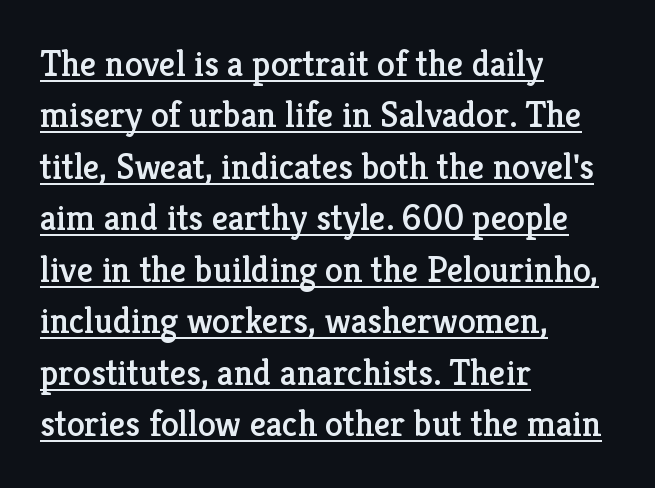
When letters stand straight like this, we call the style roman or upright. If you measured baseline to baseline, you'd find a middling distance. The text was rendered using a seriffed face with decorative stroke endings. The letters advance in unequal steps, a hallmark of proportional type.
